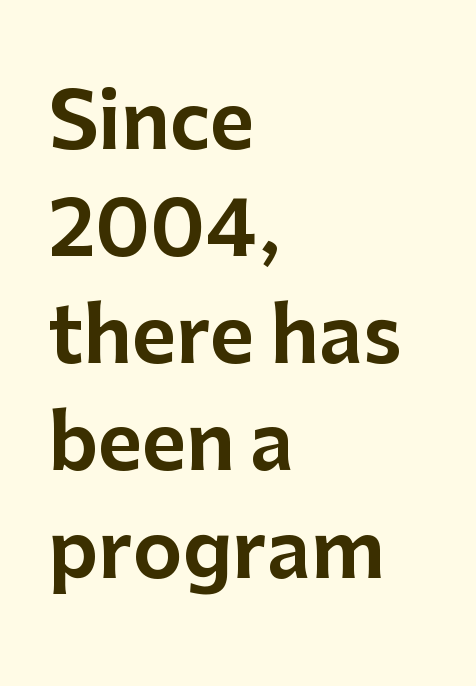
The zone under the glyphs is completely vacant. Does the copy run flush right? No — it runs flush left. Nothing sits at the stroke ends, so this counts as sans-serif. The rendering uses a moderate line-height, typical for paragraphs. This is roman type, the default non-slanted kind. There is no visible air inserted between adjacent glyphs.
